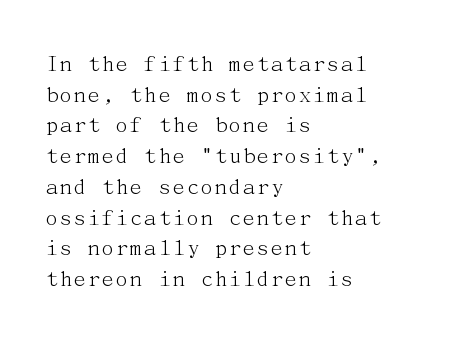
Q: Is the text bold? A: No.
Q: Is the text italic (slanted)? A: No, it is upright.
Q: Is the text underlined? A: No.
Q: How is the paragraph aligned? A: Left-aligned.
Q: Is the spacing between letters normal or unusually wide? A: Normal.
Q: Is the spacing between lines tight, normal or loose? A: Normal.
